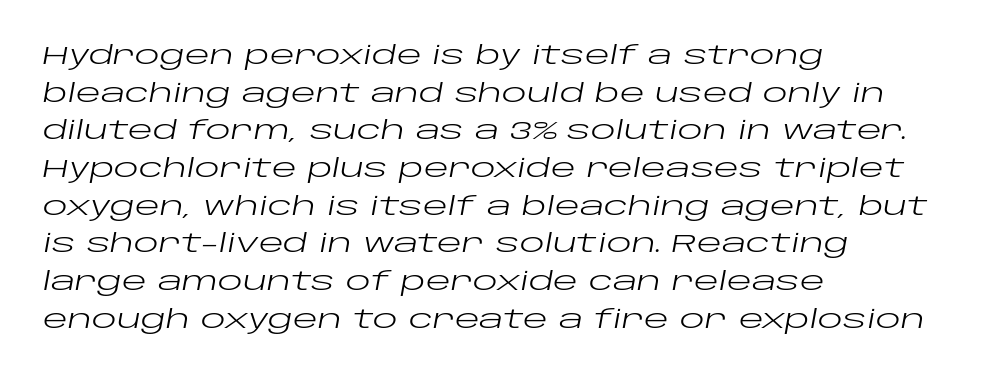
The image shows 26 px text type, italic (leaning right); set left-aligned, normal line spacing (1.45x), normal letter spacing, not underlined.
